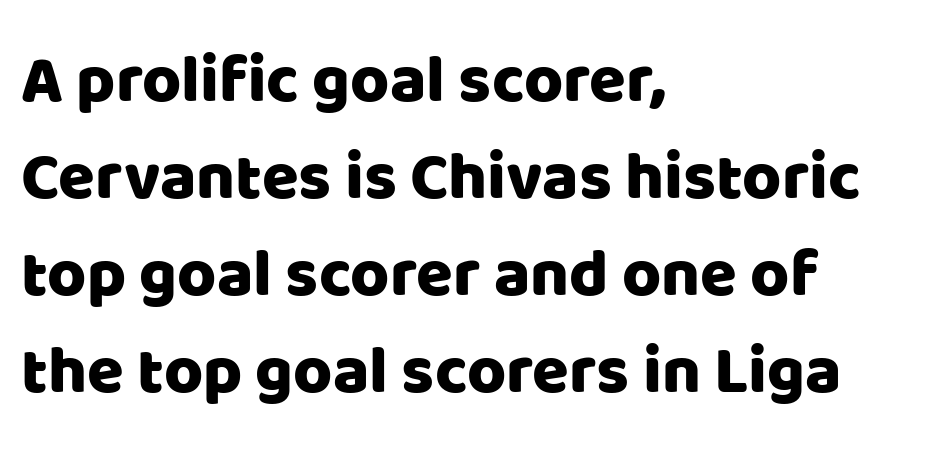
The image shows 67 px sans-serif type, upright; set left-aligned, normal line spacing (1.45x), normal letter spacing, not underlined; low stroke contrast and a large x-height.
